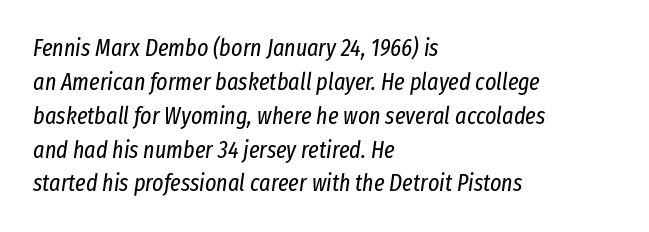
Q: Is the text bold? A: No.
Q: Is the text italic (slanted)? A: Yes, it leans right by about 8 degrees.
Q: Is the text underlined? A: No.
Q: How is the paragraph aligned? A: Left-aligned.
Q: Is the spacing between letters normal or unusually wide? A: Normal.
Q: Is the spacing between lines tight, normal or loose? A: Normal.
